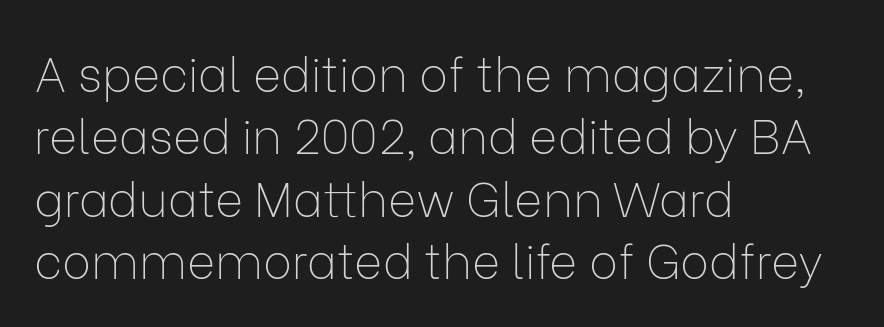
Horizontally, the lines are justified to the leading edge only. Italic: no, the glyphs are upright roman. Here the designer chose a conventional face with non-uniform glyph widths. In terms of letterspacing, this is plain default setting.
